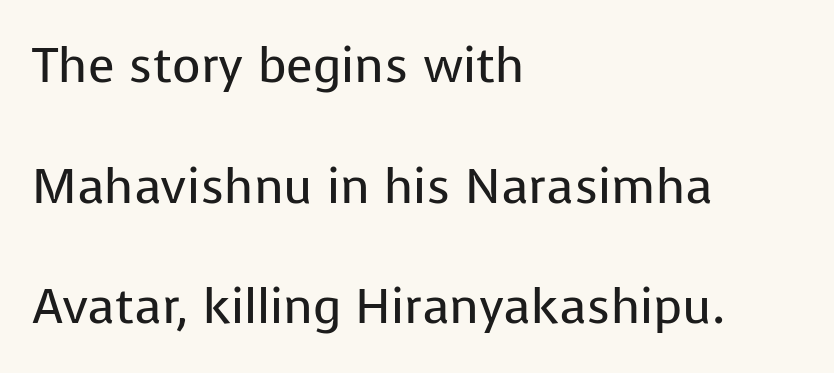
The image shows 49 px regular-weight sans-serif type, upright; set left-aligned, loose line spacing (2.46x), normal letter spacing, not underlined; low stroke contrast and a medium x-height.
